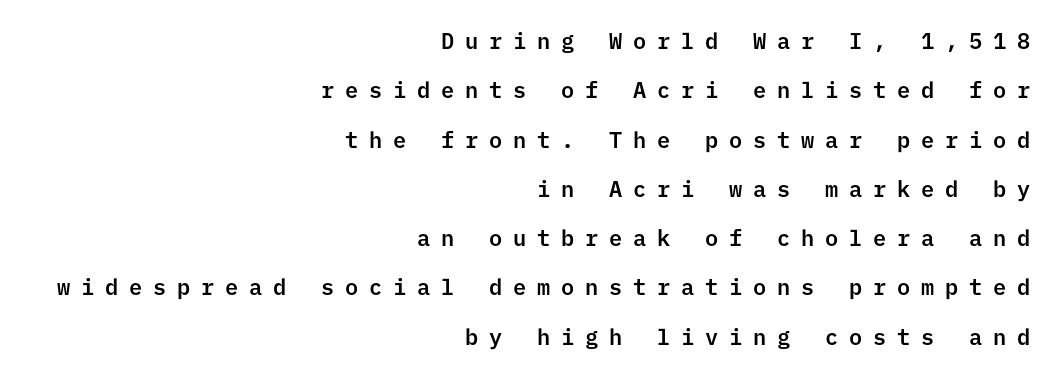
Q: Is the text italic (slanted)? A: No, it is upright.
Q: Is the text underlined? A: No.
Q: How is the paragraph aligned? A: Right-aligned.
Q: Is the spacing between letters normal or unusually wide? A: Unusually wide.
Q: Is the spacing between lines tight, normal or loose? A: Loose.
